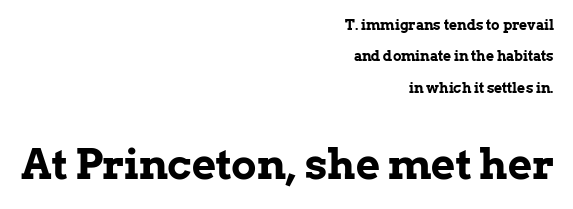
{"serif": "yes", "italic": "no", "bold": "yes", "weight": "bold", "width": "normal", "stroke_contrast": "low", "x_height": "medium", "monospaced": "no", "underline": "no", "align": "right", "line_spacing": "loose", "line_spacing_ratio": 2.25, "letter_spacing": "normal", "letter_spacing_em": 0.0, "larger_block": "second", "size_ratio": 3.0, "glyph_px": 42}
